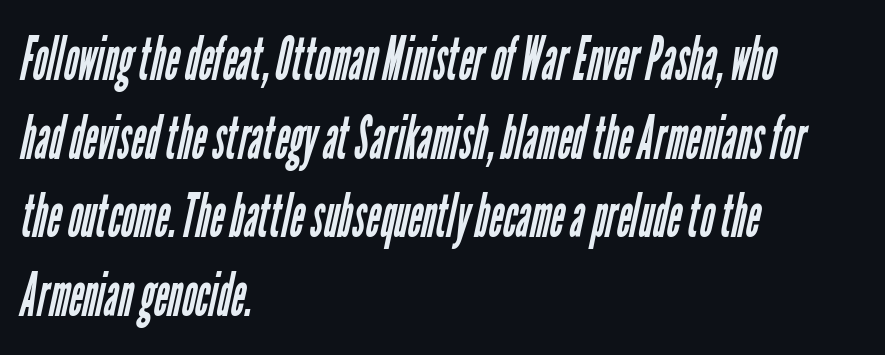
Is this a fixed-width face? No — the glyphs have proportional, varying widths. The area under the type is left untouched. The rendering keeps characters at their native spacing. Heaviness? Minimal to ordinary, like unemphasized prose. The designer went with a sans here, leaving each stem footless.
